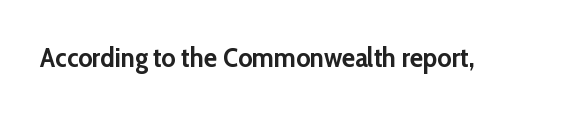
What stands out about the letter spacing? Nothing — it is the standard amount. No italicization has been applied; the sample stays upright. The gap between lines stays unmarked. Thick stems and heavy bowls — unmistakably bold.
